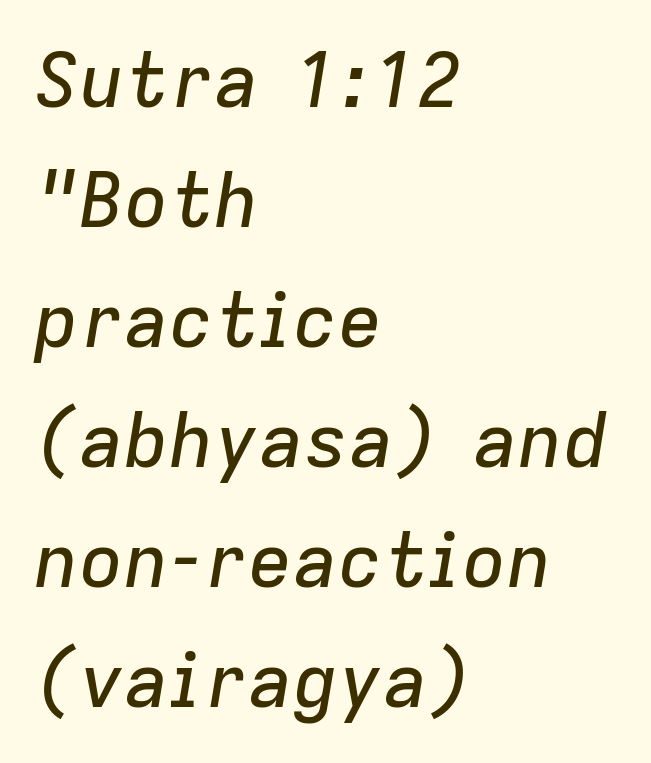
The image shows 75 px text type, italic (leaning right); set left-aligned, normal line spacing (1.6x), normal letter spacing, not underlined; low stroke contrast and a medium x-height.
